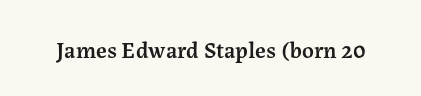
{"italic": "no", "bold": "semi", "underline": "no", "letter_spacing": "normal", "letter_spacing_em": 0.0, "glyph_px": 23}
